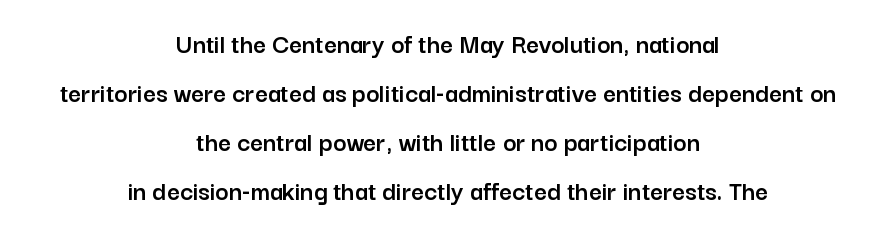
Q: Is the text italic (slanted)? A: No, it is upright.
Q: Is the typeface a serif or a sans-serif typeface? A: Sans-serif.
Q: Is the text underlined? A: No.
Q: How is the paragraph aligned? A: Centered.
Q: Is the spacing between letters normal or unusually wide? A: Normal.
Q: Width (condensed, normal, or wide)? A: Normal.
Q: Stroke contrast? A: Low.
Q: x-height? A: Medium.
Q: Monospaced? A: No.
